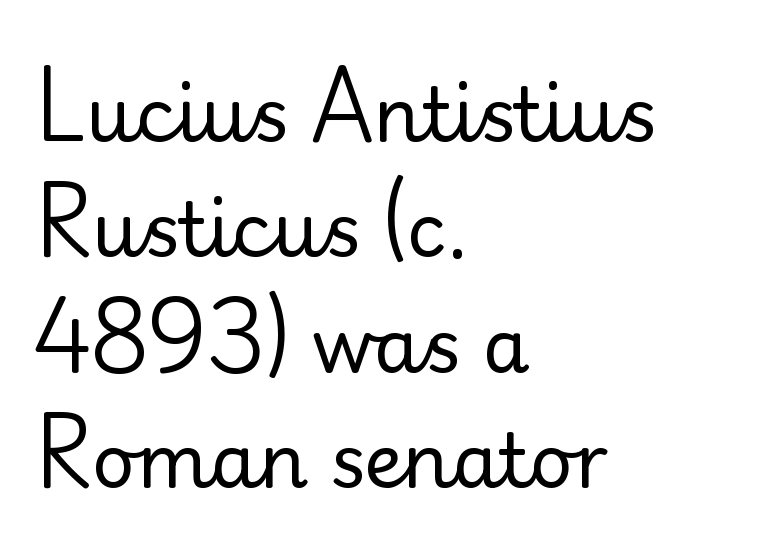
{"serif": "no", "italic": "no", "bold": "no", "weight": "regular", "width": "normal", "stroke_contrast": "low", "x_height": "small", "monospaced": "no", "underline": "no", "align": "left", "line_spacing": "normal", "line_spacing_ratio": 1.54, "letter_spacing": "normal", "letter_spacing_em": 0.0, "glyph_px": 75}
